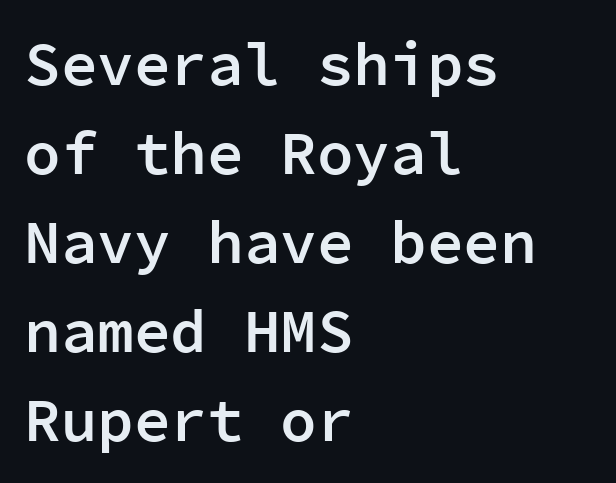
Q: Is the text bold? A: Semi-bold.
Q: Is the text italic (slanted)? A: No, it is upright.
Q: Is the typeface a serif or a sans-serif typeface? A: Sans-serif.
Q: Is the text underlined? A: No.
Q: How is the paragraph aligned? A: Left-aligned.
Q: Is the spacing between letters normal or unusually wide? A: Normal.
Q: Is the spacing between lines tight, normal or loose? A: Normal.
Q: Width (condensed, normal, or wide)? A: Normal.
Q: Stroke contrast? A: Low.
Q: x-height? A: Medium.
Q: Monospaced? A: Yes.
